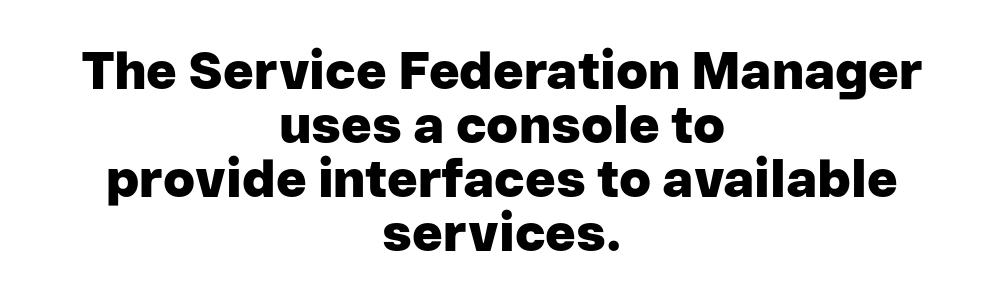
Typographically, this falls in the sans-serif category. The line texture is even and compact thanks to regular tracking. The font is running at its bold setting. Unmarked baselines from the first word to the last. In CSS terms this would be text-align: center.
